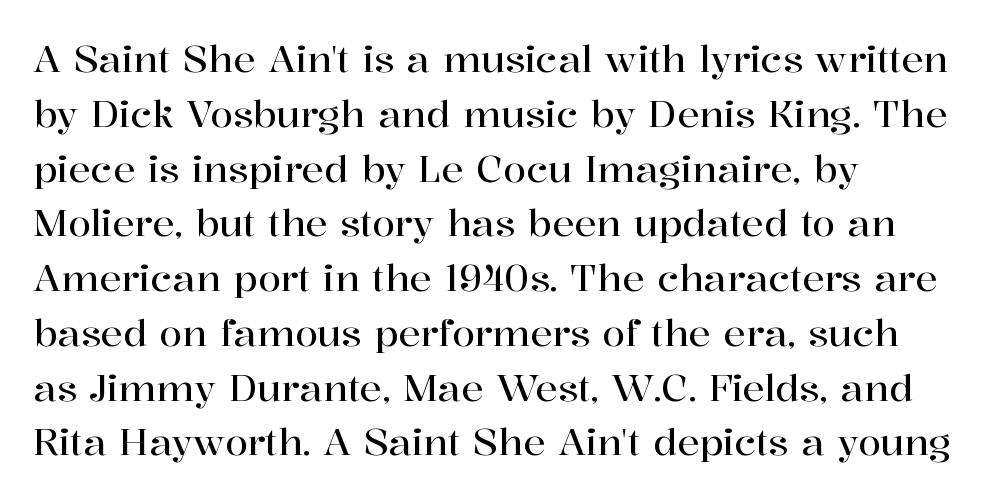
The image shows 37 px serif type, upright; set left-aligned, normal line spacing (1.48x), normal letter spacing, not underlined; high stroke contrast and a medium x-height.
